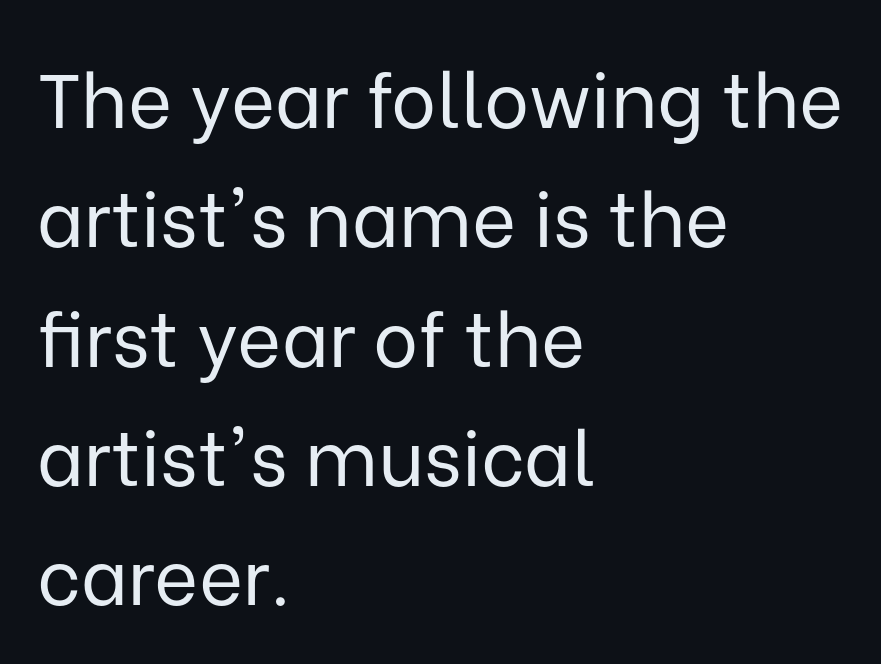
The image shows 76 px regular-weight sans-serif type, upright; set left-aligned, normal line spacing (1.57x), normal letter spacing, not underlined; low stroke contrast and a medium x-height.
